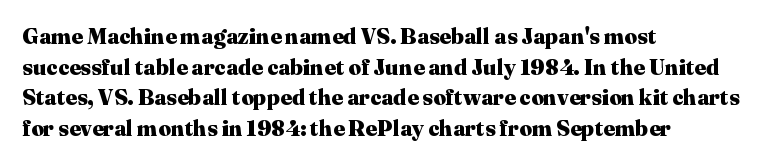
The image shows 22 px bold type, upright; set left-aligned, normal line spacing (1.39x), normal letter spacing, not underlined.
